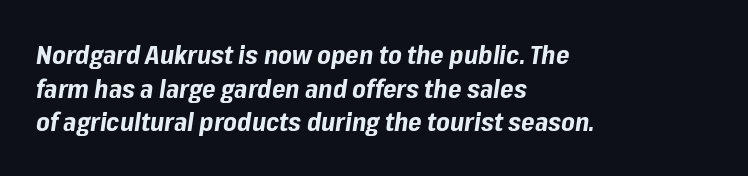
{"italic": "yes", "lean": "right", "slant_degrees": 8, "bold": "yes", "underline": "no", "align": "left", "line_spacing": "normal", "line_spacing_ratio": 1.29, "letter_spacing": "normal", "letter_spacing_em": 0.0, "glyph_px": 26}
